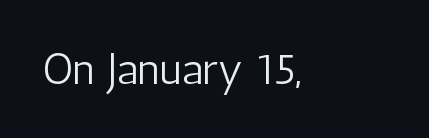
The specimen omits any rule beneath the text block's lines. This is the regular roman posture of the typeface. The letters advance in unequal steps, a hallmark of proportional type. The tracking reads as untouched default to a designer's eye. Regarding serifs, this sample does without them.
